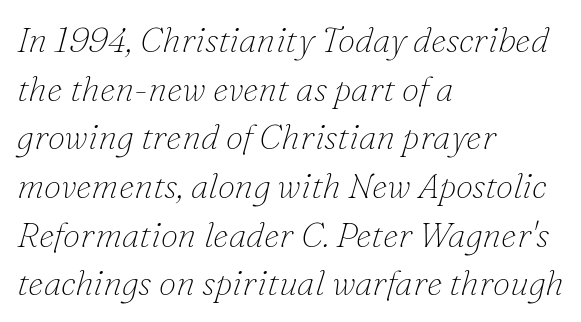
The image shows 35 px thin serif type, italic (leaning right); set left-aligned, normal line spacing (1.39x), normal letter spacing, not underlined; low stroke contrast and a small x-height.
